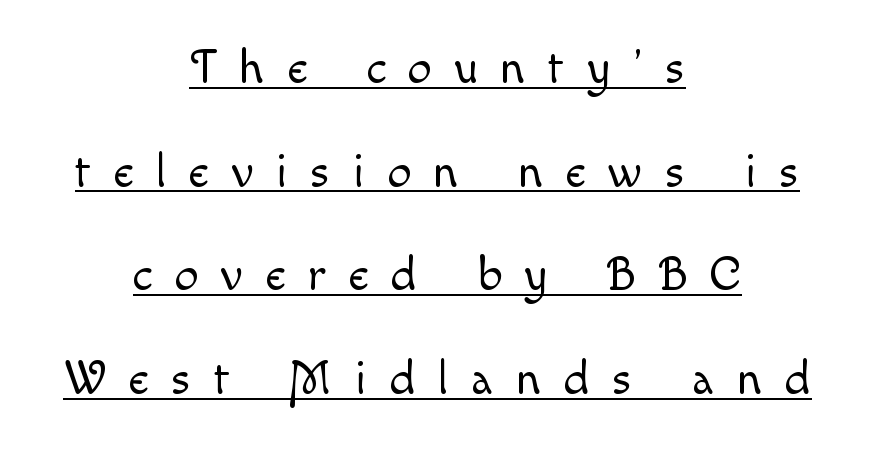
Q: Is the text bold? A: No.
Q: Is the text italic (slanted)? A: No, it is upright.
Q: Is the text underlined? A: Yes.
Q: How is the paragraph aligned? A: Centered.
Q: Is the spacing between letters normal or unusually wide? A: Unusually wide.
Q: Is the spacing between lines tight, normal or loose? A: Loose.
Q: Width (condensed, normal, or wide)? A: Normal.
Q: x-height? A: Small.
Q: Monospaced? A: No.
